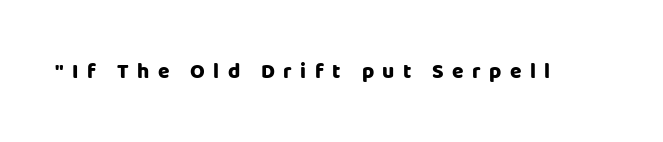
{"italic": "no", "bold": "yes", "underline": "no", "letter_spacing": "wide", "letter_spacing_em": 0.4, "glyph_px": 21}
